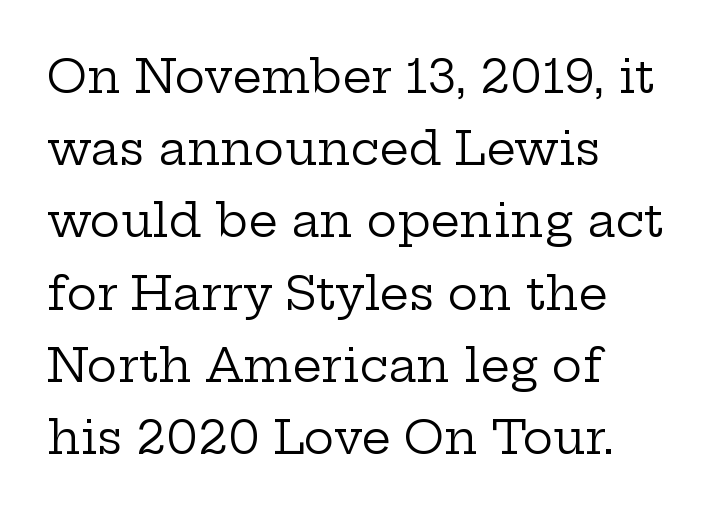
Each line starts at the same left margin while the right side varies. The letterforms sit at book weight or below. The typeface chosen for these lines features serifs. The leading is moderate, giving the passage an even texture. You could call the tracking neutral — neither tight nor loose.
